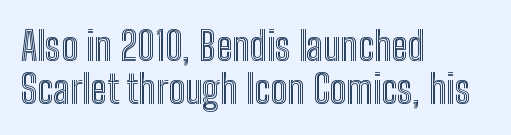
The image shows 40 px condensed type, upright; set left-aligned, tight line spacing (1.08x), normal letter spacing, not underlined; a medium x-height.
